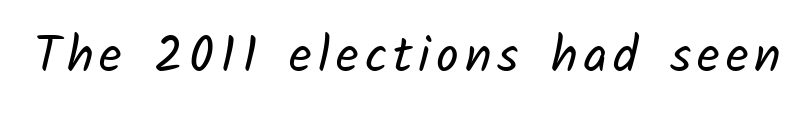
The image shows 50 px regular-weight sans-serif type; set not underlined; low stroke contrast and a medium x-height.
